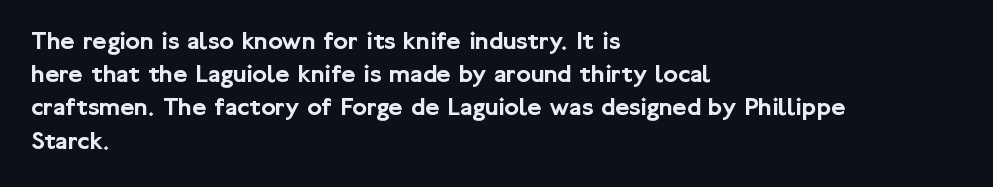
The image shows 27 px text type, upright; set left-aligned, line spacing 1.23x, normal letter spacing, not underlined.
